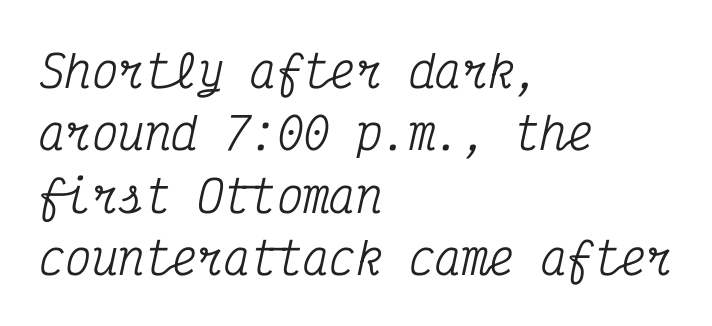
Q: Is the text italic (slanted)? A: Yes, it leans right by about 12 degrees.
Q: Is the typeface a serif or a sans-serif typeface? A: Serif.
Q: Is the text underlined? A: No.
Q: How is the paragraph aligned? A: Left-aligned.
Q: Is the spacing between letters normal or unusually wide? A: Normal.
Q: Is the spacing between lines tight, normal or loose? A: Normal.
Q: Width (condensed, normal, or wide)? A: Condensed.
Q: Stroke contrast? A: Medium.
Q: x-height? A: Medium.
Q: Monospaced? A: Yes.
